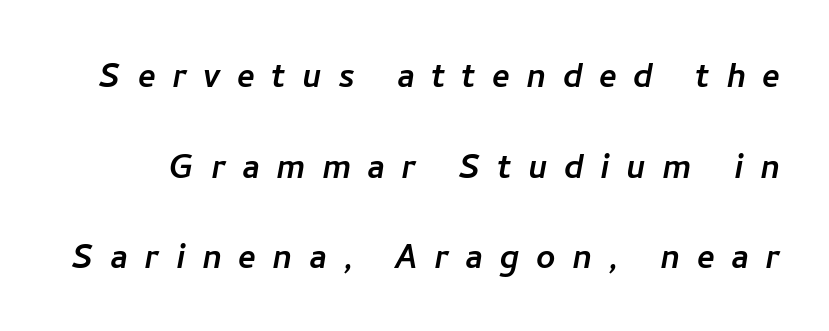
Q: Is the typeface a serif or a sans-serif typeface? A: Sans-serif.
Q: Is the text underlined? A: No.
Q: Is the spacing between letters normal or unusually wide? A: Unusually wide.
Q: Is the spacing between lines tight, normal or loose? A: Loose.
Q: Width (condensed, normal, or wide)? A: Normal.
Q: Stroke contrast? A: Low.
Q: x-height? A: Medium.
Q: Monospaced? A: No.
